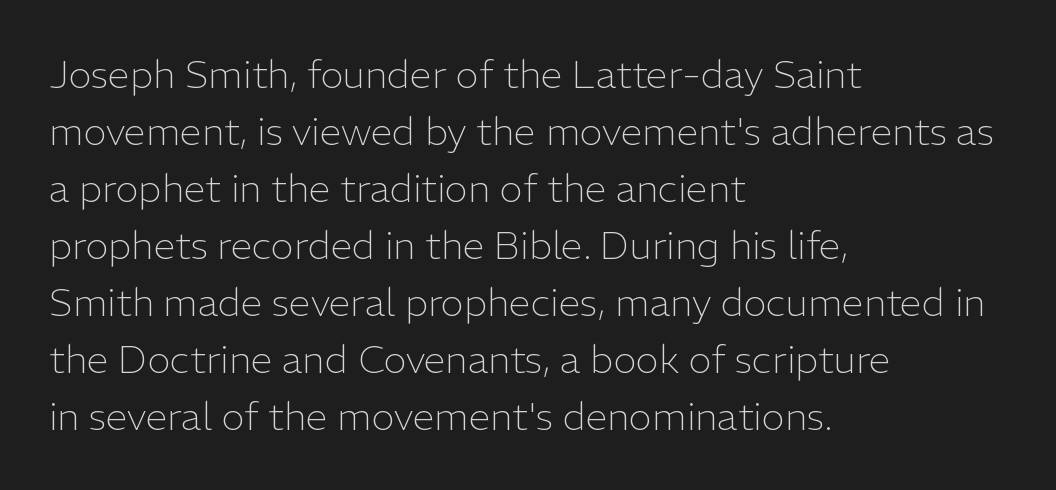
{"serif": "no", "italic": "no", "bold": "no", "weight": "light", "width": "normal", "stroke_contrast": "low", "x_height": "medium", "monospaced": "no", "underline": "no", "align": "left", "line_spacing": "normal", "line_spacing_ratio": 1.46, "letter_spacing": "normal", "letter_spacing_em": 0.0, "glyph_px": 39}
